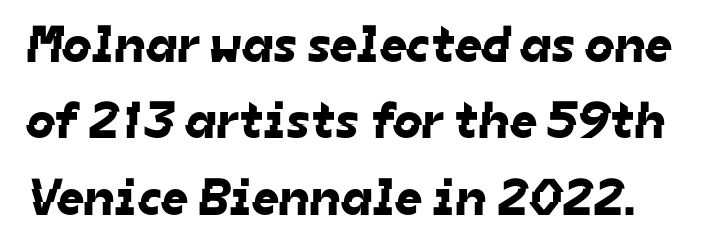
The characters display no serif detailing; their extremities are plain. Varying glyph widths throughout — classic text-font behaviour. Quick note: interline space is typical. Letter spacing: default. The gap between lines stays unmarked.
